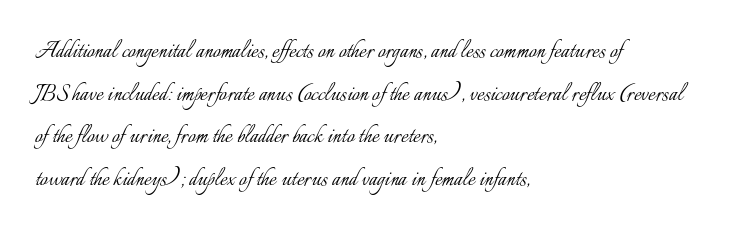
The image shows 27 px text type; set left-aligned, normal line spacing (1.58x), normal letter spacing, not underlined.
